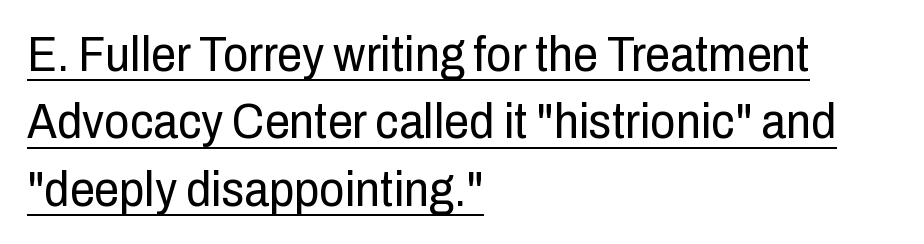
{"serif": "no", "italic": "no", "bold": "no", "weight": "regular", "width": "condensed", "stroke_contrast": "low", "x_height": "medium", "monospaced": "no", "underline": "yes", "align": "left", "line_spacing": "normal", "line_spacing_ratio": 1.35, "letter_spacing": "normal", "letter_spacing_em": 0.0, "glyph_px": 50}
